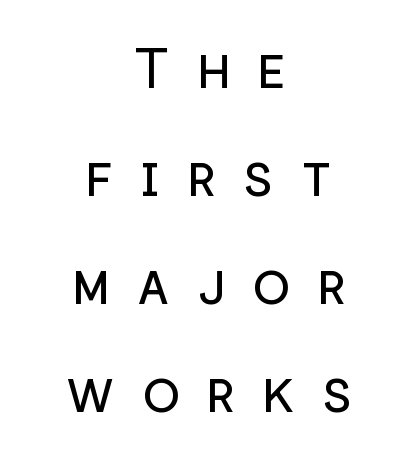
{"serif": "no", "italic": "no", "bold": "no", "weight": "regular", "width": "normal", "stroke_contrast": "low", "x_height": "medium", "monospaced": "no", "underline": "no", "align": "center", "line_spacing": "loose", "line_spacing_ratio": 1.93, "letter_spacing": "wide", "letter_spacing_em": 0.48, "glyph_px": 56}
